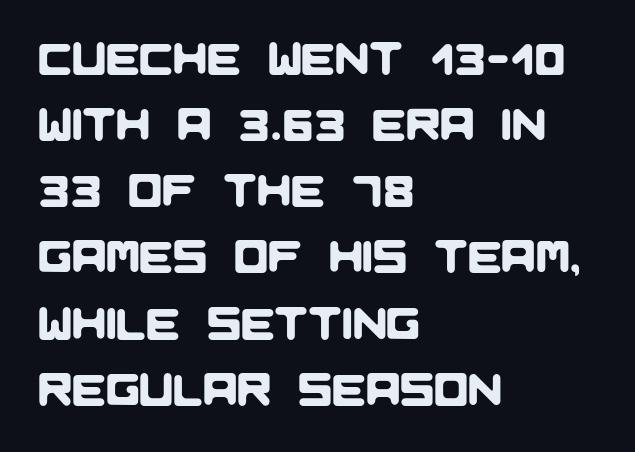
The image shows 45 px sans-serif type; set left-aligned, normal line spacing (1.47x), normal letter spacing, not underlined; low stroke contrast and a large x-height.
